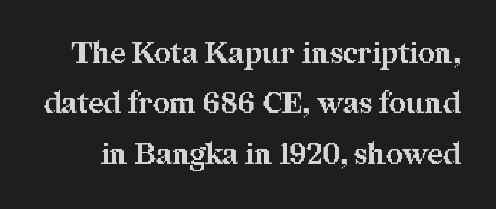
A dark, heavy texture on the line: the type is bold. The text was rendered using a seriffed face with decorative stroke endings. Glance below the letters and you will spot only blank space. The passage shown has conventional tracking throughout. Note the varied advance widths — an 'i' is clearly narrower than an 'm'.
